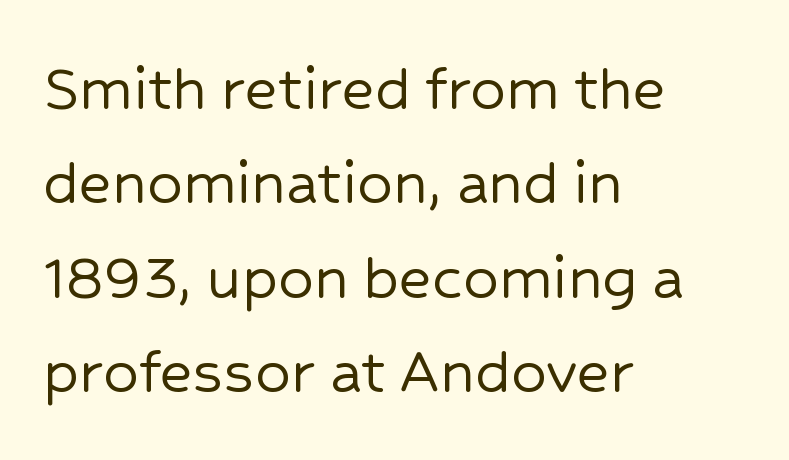
Q: Is the text italic (slanted)? A: No, it is upright.
Q: Is the typeface a serif or a sans-serif typeface? A: Sans-serif.
Q: Is the text underlined? A: No.
Q: How is the paragraph aligned? A: Left-aligned.
Q: Is the spacing between letters normal or unusually wide? A: Normal.
Q: Is the spacing between lines tight, normal or loose? A: Normal.
Q: Width (condensed, normal, or wide)? A: Normal.
Q: Stroke contrast? A: Low.
Q: x-height? A: Medium.
Q: Monospaced? A: No.
